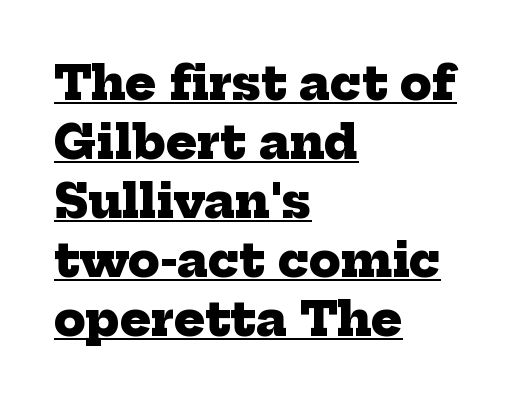
{"serif": "yes", "bold": "yes", "weight": "heavy", "width": "normal", "stroke_contrast": "low", "x_height": "medium", "monospaced": "no", "underline": "yes", "align": "left", "line_spacing": "normal", "line_spacing_ratio": 1.28, "letter_spacing": "normal", "letter_spacing_em": 0.0, "glyph_px": 46}
